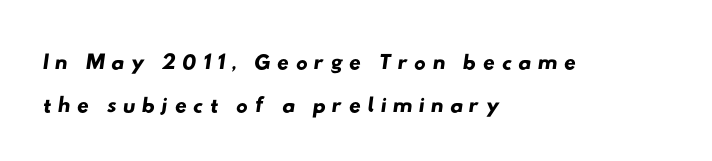
Q: Is the typeface a serif or a sans-serif typeface? A: Sans-serif.
Q: Is the text underlined? A: No.
Q: How is the paragraph aligned? A: Left-aligned.
Q: Is the spacing between lines tight, normal or loose? A: Normal.
Q: Width (condensed, normal, or wide)? A: Wide.
Q: Stroke contrast? A: Low.
Q: x-height? A: Small.
Q: Monospaced? A: No.
